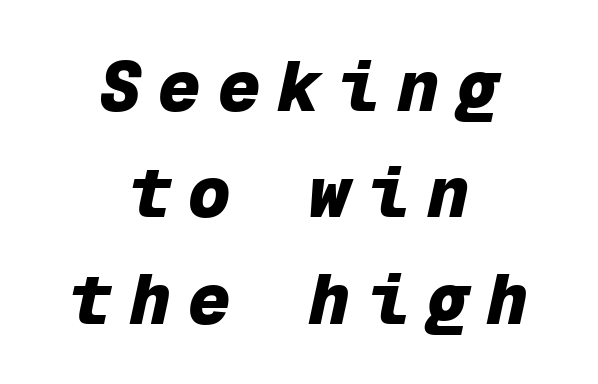
{"italic": "yes", "lean": "right", "slant_degrees": 12, "bold": "yes", "weight": "heavy", "width": "normal", "stroke_contrast": "low", "x_height": "medium", "monospaced": "yes", "underline": "no", "align": "center", "line_spacing": "normal", "line_spacing_ratio": 1.5, "letter_spacing": "wide", "letter_spacing_em": 0.24, "glyph_px": 71}
